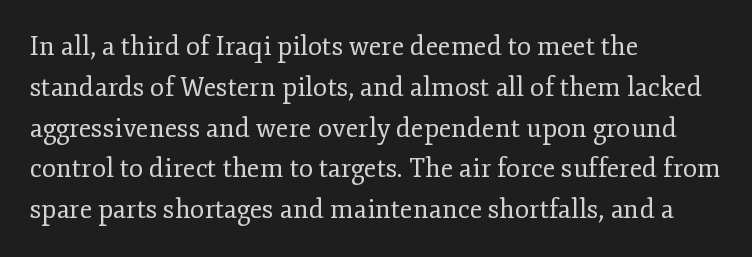
The image shows 26 px text type, upright; set left-aligned, normal line spacing (1.57x), normal letter spacing, not underlined.
